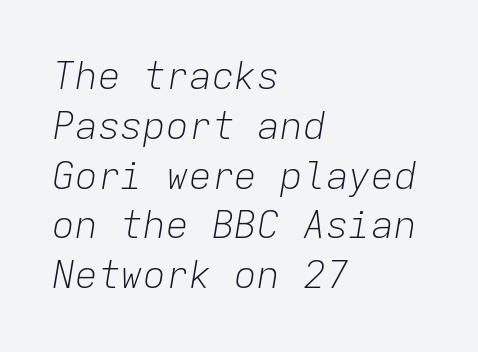
The image shows 38 px light type, italic (leaning right), monospaced; set left-aligned, normal line spacing (1.31x), normal letter spacing, not underlined; low stroke contrast and a medium x-height.
